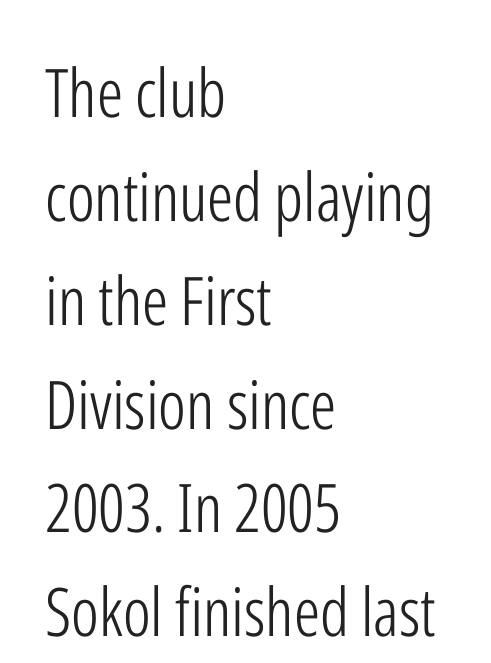
Q: Is the text bold? A: No.
Q: Is the text italic (slanted)? A: No, it is upright.
Q: Is the typeface a serif or a sans-serif typeface? A: Sans-serif.
Q: Is the text underlined? A: No.
Q: How is the paragraph aligned? A: Left-aligned.
Q: Is the spacing between letters normal or unusually wide? A: Normal.
Q: Is the spacing between lines tight, normal or loose? A: Normal.
Q: Width (condensed, normal, or wide)? A: Condensed.
Q: Stroke contrast? A: Low.
Q: x-height? A: Medium.
Q: Monospaced? A: No.
